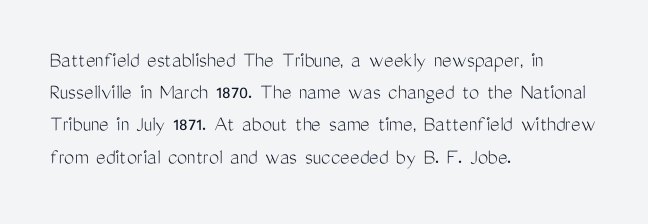
The image shows 23 px text type, upright; set left-aligned, normal line spacing (1.4x), normal letter spacing, not underlined.
